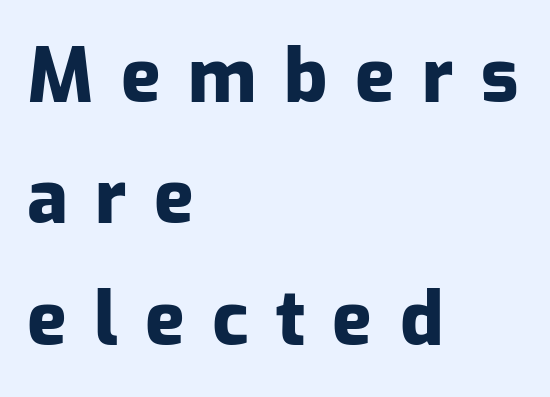
The image shows 74 px heavy sans-serif type, upright; set left-aligned, normal line spacing (1.64x), unusually wide letter spacing (+0.37 em), not underlined; low stroke contrast and a medium x-height.
